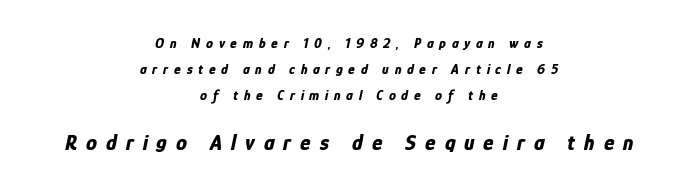
Q: Is the text bold? A: Yes.
Q: Is the text italic (slanted)? A: Yes, it leans right by about 12 degrees.
Q: Is the text underlined? A: No.
Q: How is the paragraph aligned? A: Centered.
Q: Is the spacing between letters normal or unusually wide? A: Unusually wide.
Q: Which block of text is set in a larger size, the first (top) or the second (bottom)? A: The second (bottom) one.
